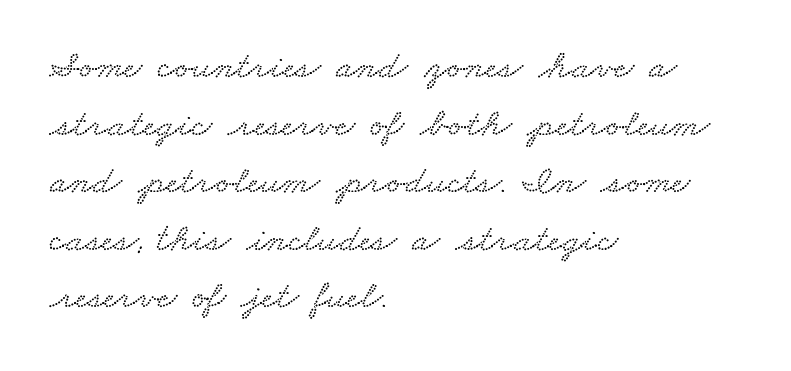
This rendering leaves character spacing at its baseline value. Unmarked baselines from the first word to the last. Varying glyph widths throughout — classic text-font behaviour. Each new line begins a customary step beneath the previous one. Horizontally, the lines are justified to the leading edge only.
